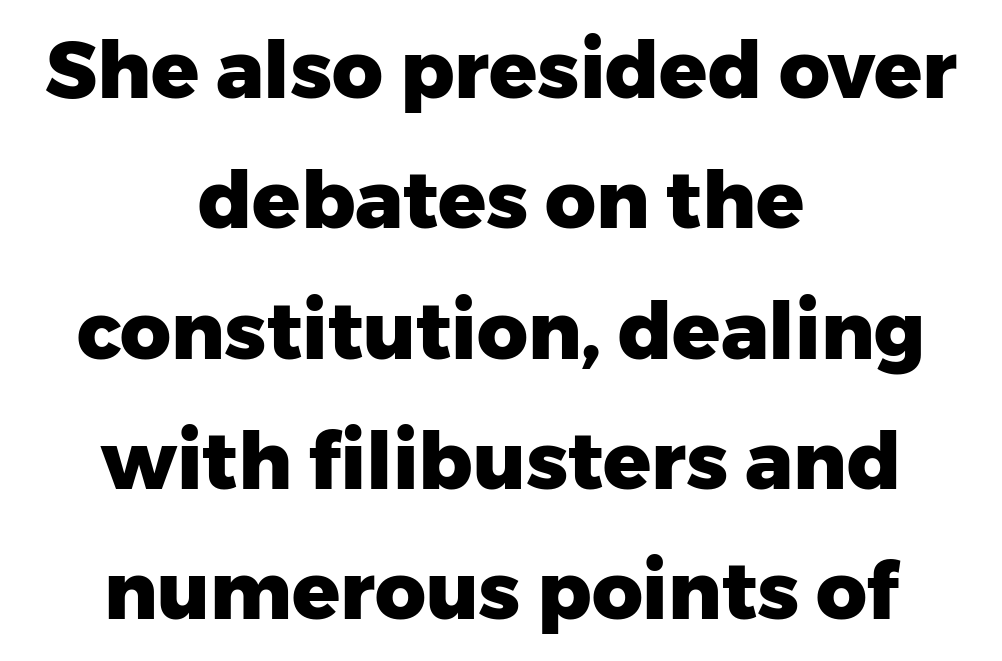
{"serif": "no", "italic": "no", "bold": "yes", "weight": "heavy", "width": "normal", "stroke_contrast": "low", "x_height": "medium", "monospaced": "no", "underline": "no", "align": "center", "line_spacing": "normal", "line_spacing_ratio": 1.65, "letter_spacing": "normal", "letter_spacing_em": 0.0, "glyph_px": 79}
